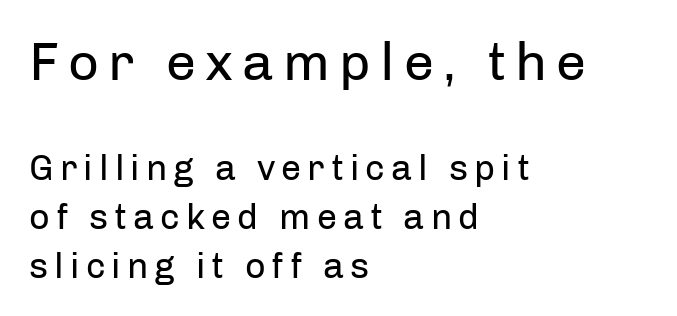
Teacher's note: observe the even left margin — that is flush-left alignment. Each new line begins a customary step beneath the previous one. The face used here is proportionally spaced, like ordinary book or web type. Are there feet on the stems? There aren't — it's a sans.
